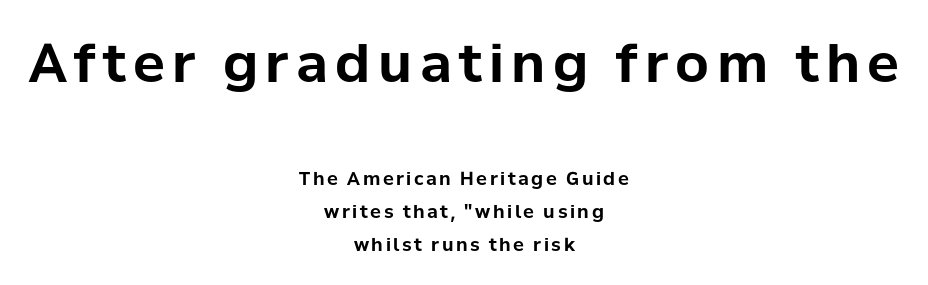
Q: Is the text bold? A: Yes.
Q: Is the text italic (slanted)? A: No, it is upright.
Q: Is the typeface a serif or a sans-serif typeface? A: Sans-serif.
Q: Is the text underlined? A: No.
Q: How is the paragraph aligned? A: Centered.
Q: Which block of text is set in a larger size, the first (top) or the second (bottom)? A: The first (top) one.
Q: Width (condensed, normal, or wide)? A: Normal.
Q: Stroke contrast? A: Low.
Q: x-height? A: Medium.
Q: Monospaced? A: No.
